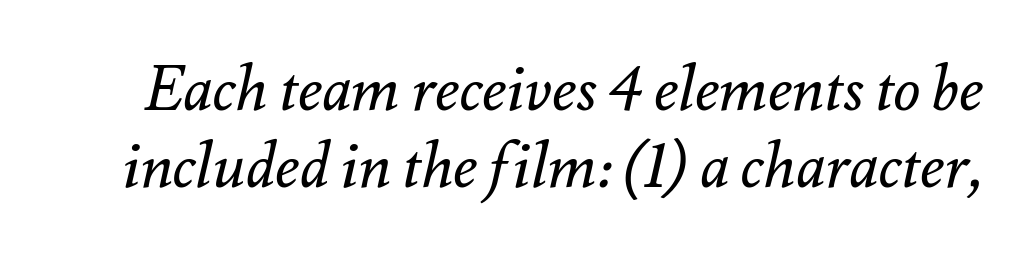
Q: Is the text bold? A: No.
Q: Is the text italic (slanted)? A: Yes, it leans right by about 12 degrees.
Q: Is the text underlined? A: No.
Q: Is the spacing between letters normal or unusually wide? A: Normal.
Q: Width (condensed, normal, or wide)? A: Normal.
Q: Stroke contrast? A: Medium.
Q: x-height? A: Small.
Q: Monospaced? A: No.
